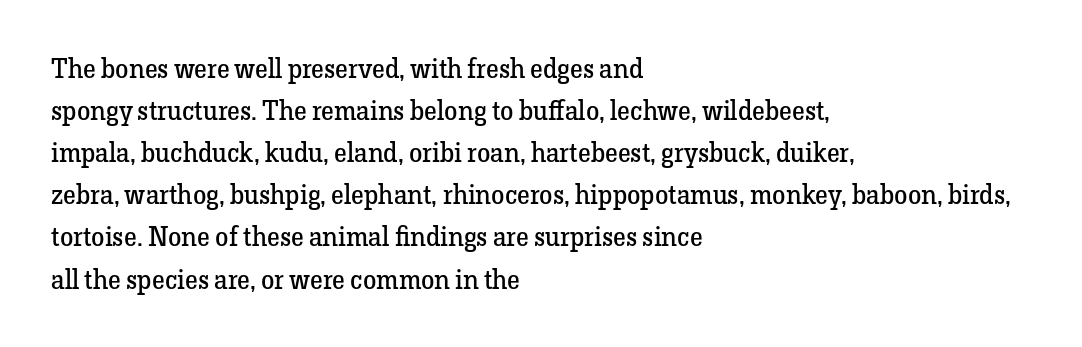
Q: Is the text bold? A: No.
Q: Is the text italic (slanted)? A: No, it is upright.
Q: Is the text underlined? A: No.
Q: How is the paragraph aligned? A: Left-aligned.
Q: Is the spacing between letters normal or unusually wide? A: Normal.
Q: Is the spacing between lines tight, normal or loose? A: Normal.
